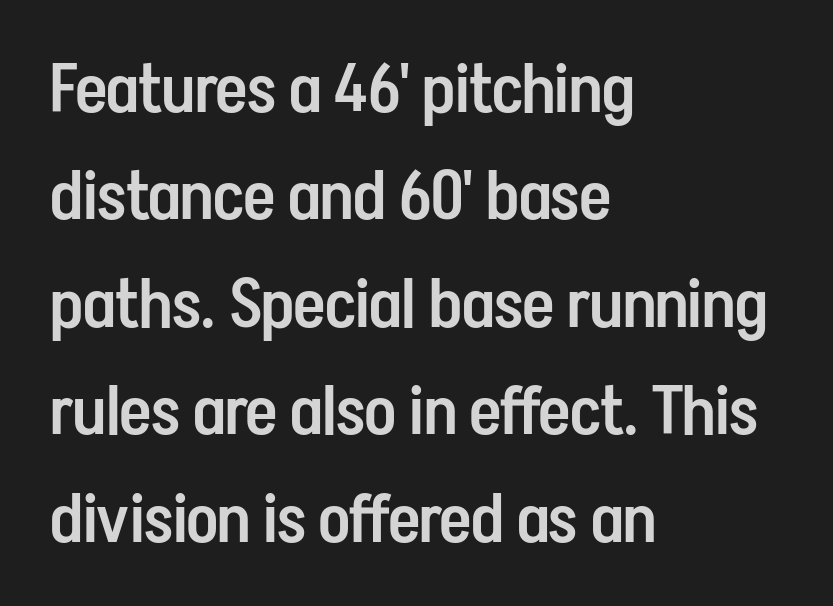
Short and long lines alike share a common starting point at left. Beneath every word, the page is bare. Think of a printed novel: that variable character pitch is what you see here. This sample uses an upright cut, with every glyph sitting square on the baseline. The rendering keeps characters at their native spacing. Stems and bowls a touch heavier than normal — semibold.
